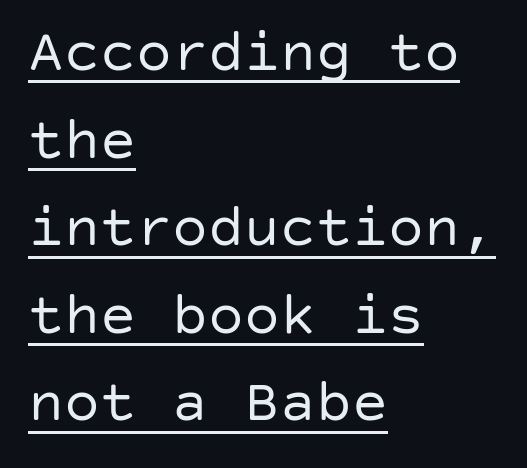
The image shows 60 px regular-weight sans-serif type, upright; set left-aligned, normal line spacing (1.46x), normal letter spacing, underlined; low stroke contrast and a large x-height.
